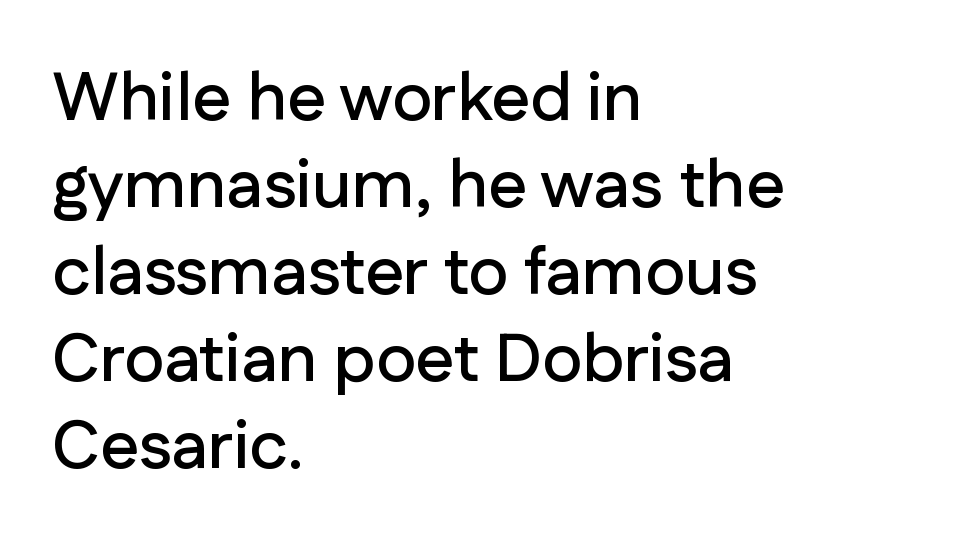
{"serif": "no", "italic": "no", "width": "normal", "stroke_contrast": "low", "x_height": "medium", "monospaced": "no", "underline": "no", "align": "left", "line_spacing": "normal", "line_spacing_ratio": 1.28, "letter_spacing": "normal", "letter_spacing_em": 0.0, "glyph_px": 68}
